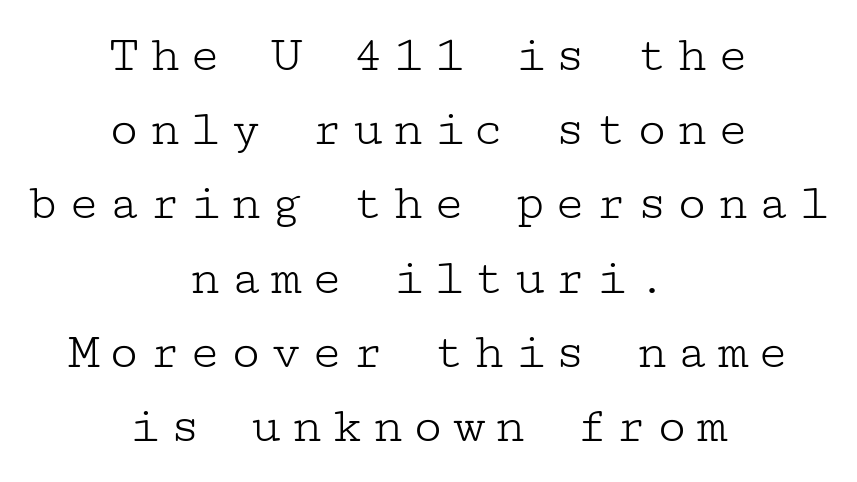
Q: Is the text bold? A: No.
Q: Is the text italic (slanted)? A: No, it is upright.
Q: Is the typeface a serif or a sans-serif typeface? A: Serif.
Q: Is the text underlined? A: No.
Q: How is the paragraph aligned? A: Centered.
Q: Is the spacing between lines tight, normal or loose? A: Normal.
Q: Width (condensed, normal, or wide)? A: Wide.
Q: Stroke contrast? A: Low.
Q: x-height? A: Medium.
